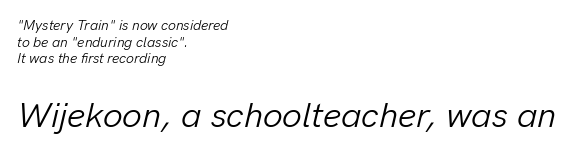
Q: Is the text bold? A: No.
Q: Is the text italic (slanted)? A: Yes, it leans right by about 13 degrees.
Q: Is the text underlined? A: No.
Q: How is the paragraph aligned? A: Left-aligned.
Q: Is the spacing between letters normal or unusually wide? A: Normal.
Q: Which block of text is set in a larger size, the first (top) or the second (bottom)? A: The second (bottom) one.
Q: Width (condensed, normal, or wide)? A: Normal.
Q: Stroke contrast? A: Low.
Q: x-height? A: Medium.
Q: Monospaced? A: No.
